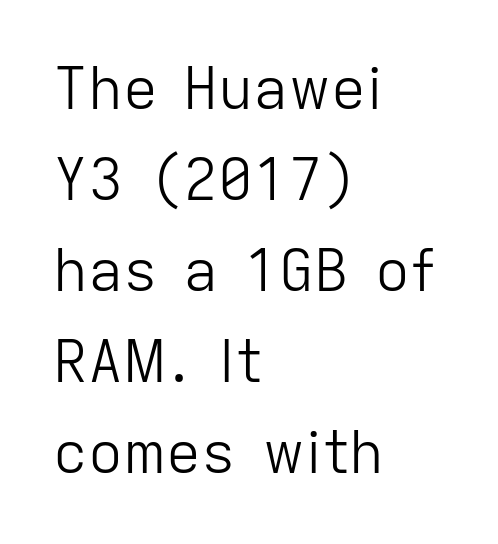
Q: Is the text bold? A: No.
Q: Is the text italic (slanted)? A: No, it is upright.
Q: Is the typeface a serif or a sans-serif typeface? A: Sans-serif.
Q: Is the text underlined? A: No.
Q: How is the paragraph aligned? A: Left-aligned.
Q: Is the spacing between letters normal or unusually wide? A: Normal.
Q: Is the spacing between lines tight, normal or loose? A: Normal.
Q: Width (condensed, normal, or wide)? A: Normal.
Q: Stroke contrast? A: Low.
Q: x-height? A: Medium.
Q: Monospaced? A: No.
